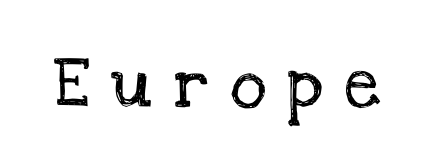
{"serif": "yes", "italic": "no", "width": "normal", "stroke_contrast": "low", "x_height": "large", "monospaced": "no", "underline": "no", "letter_spacing": "wide", "letter_spacing_em": 0.43, "glyph_px": 51}
